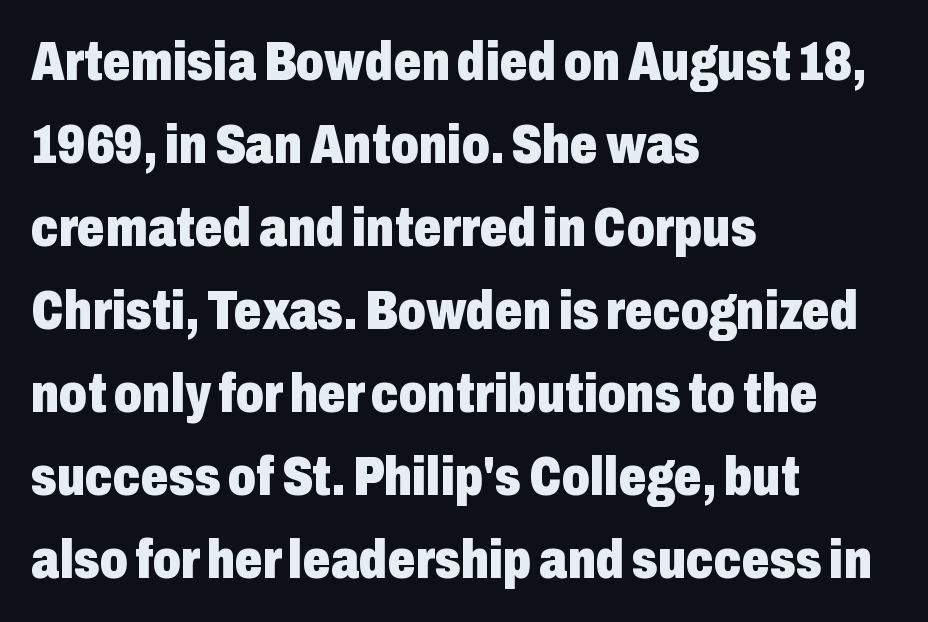
{"serif": "no", "italic": "no", "bold": "yes", "weight": "heavy", "width": "condensed", "stroke_contrast": "low", "x_height": "medium", "monospaced": "no", "underline": "no", "align": "left", "line_spacing": "normal", "line_spacing_ratio": 1.51, "letter_spacing": "normal", "letter_spacing_em": 0.0, "glyph_px": 55}
